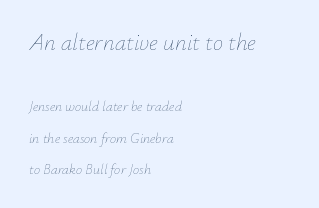
{"italic": "yes", "lean": "right", "slant_degrees": 12, "bold": "no", "underline": "no", "align": "left", "line_spacing": "loose", "line_spacing_ratio": 2.22, "letter_spacing": "normal", "letter_spacing_em": 0.0, "larger_block": "first", "size_ratio": 1.64, "glyph_px": 23}
